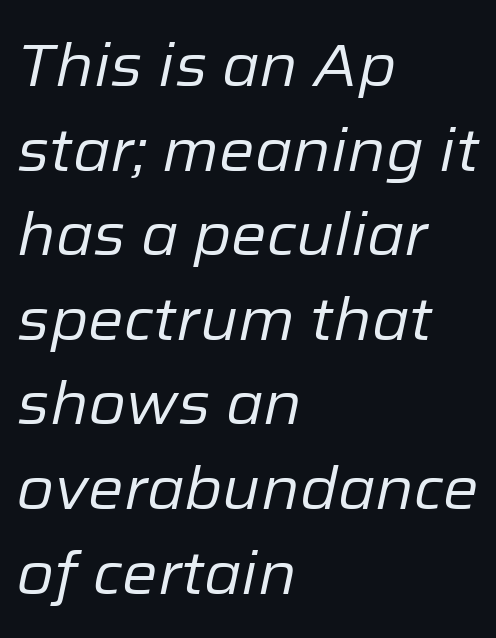
{"italic": "yes", "lean": "right", "slant_degrees": 12, "bold": "no", "weight": "regular", "width": "normal", "stroke_contrast": "low", "x_height": "medium", "monospaced": "no", "underline": "no", "align": "left", "line_spacing": "normal", "line_spacing_ratio": 1.41, "letter_spacing": "normal", "letter_spacing_em": 0.0, "glyph_px": 60}
